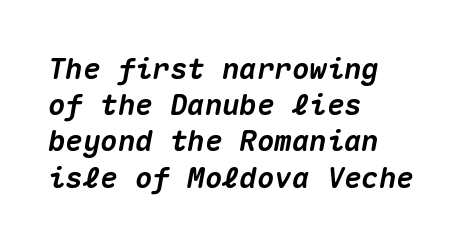
This sample has the even, mechanical cadence of fixed-width lettering. This is heavy type, rendered in bold. Clear beneath every line of the passage. The rag falls on the right side of this text block. The gaps between neighbouring characters are ordinary and unremarkable. Rows of type keep a routine distance in the vertical direction.
